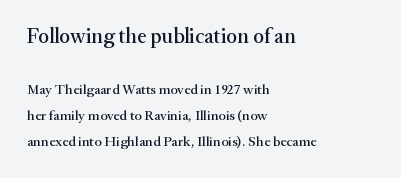
{"italic": "no", "underline": "no", "align": "left", "line_spacing_ratio": 1.87, "letter_spacing": "normal", "letter_spacing_em": 0.0, "larger_block": "first", "size_ratio": 1.5, "glyph_px": 21}
